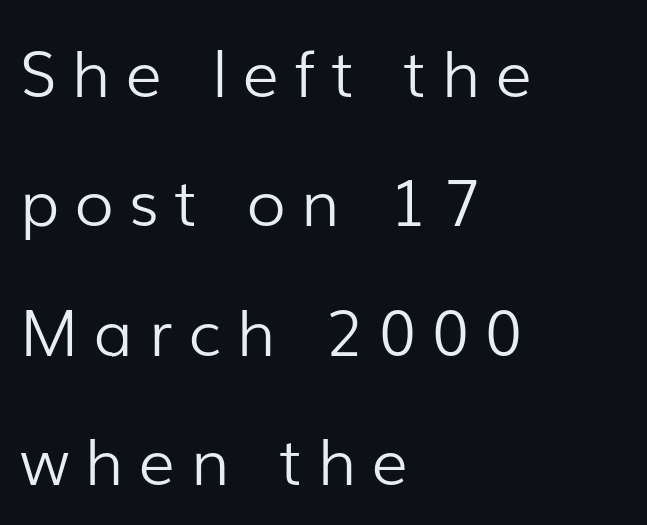
Check the space under the baseline: it is left empty. The rag falls on the right side of this text block. Look at the tracking — it's clearly loosened, letters drifting apart. Notice the wide empty band between every row — that's loose leading. Characters remain perfectly vertical along every line. The face used here is a sans, in the tradition of grotesques and geometrics.
